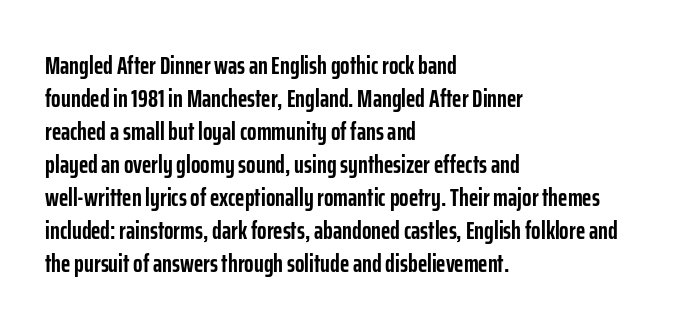
The image shows 25 px bold type, upright; set left-aligned, normal line spacing (1.32x), normal letter spacing, not underlined.
